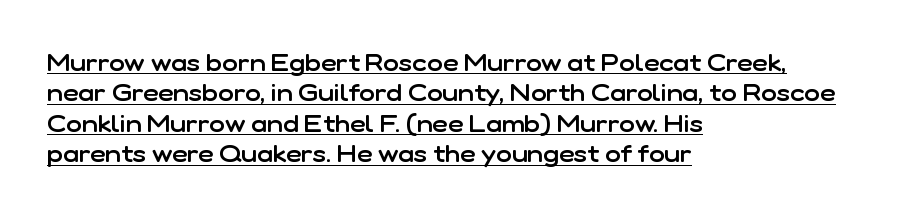
The image shows 24 px text type, upright; set left-aligned, normal line spacing (1.27x), normal letter spacing, underlined.
